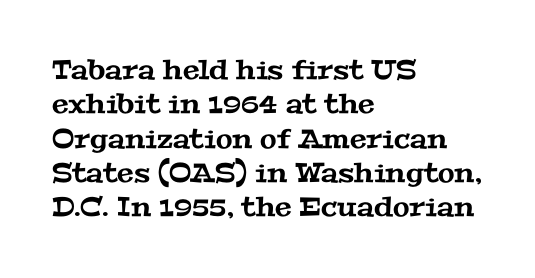
Q: Is the text underlined? A: No.
Q: How is the paragraph aligned? A: Left-aligned.
Q: Is the spacing between letters normal or unusually wide? A: Normal.
Q: Is the spacing between lines tight, normal or loose? A: Normal.
